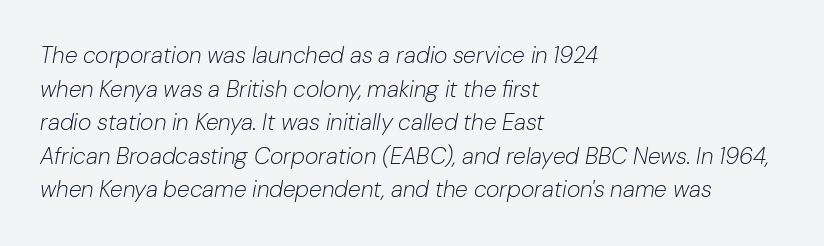
{"italic": "yes", "lean": "right", "slant_degrees": 10, "bold": "no", "underline": "no", "align": "left", "line_spacing": "normal", "line_spacing_ratio": 1.46, "letter_spacing": "normal", "letter_spacing_em": 0.0, "glyph_px": 23}
